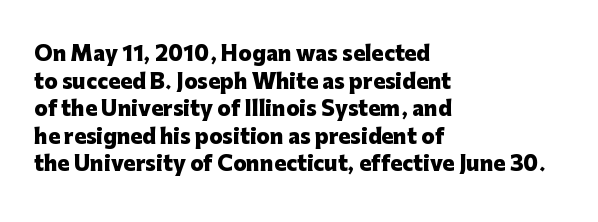
The image shows 20 px bold type, upright; set left-aligned, normal line spacing (1.38x), normal letter spacing, not underlined.
